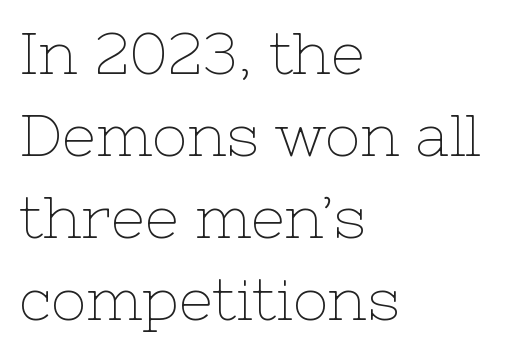
No extra tracking has been applied to these lines. The letterforms sit at book weight or below. The typeface chosen for these lines features serifs. In CSS terms this would be text-align: left.
